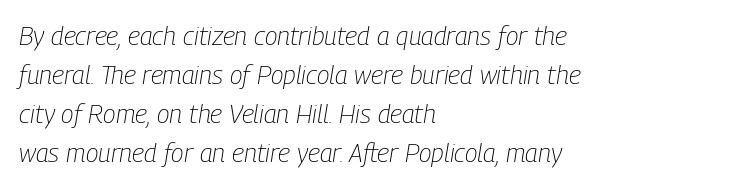
The image shows 26 px text type, italic (leaning right); set left-aligned, normal line spacing (1.5x), normal letter spacing, not underlined.
